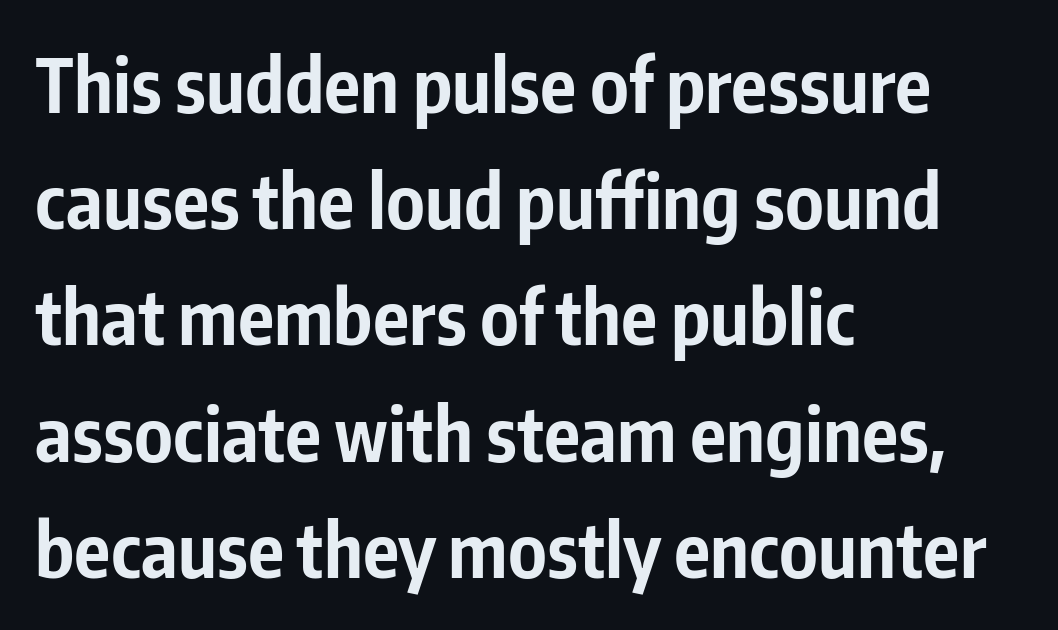
{"serif": "no", "italic": "no", "bold": "yes", "weight": "bold", "width": "condensed", "stroke_contrast": "low", "x_height": "medium", "monospaced": "no", "underline": "no", "align": "left", "line_spacing": "normal", "line_spacing_ratio": 1.55, "letter_spacing": "normal", "letter_spacing_em": 0.0, "glyph_px": 75}
